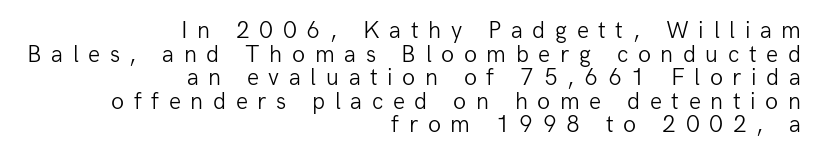
The image shows 24 px text type, upright; set right-aligned, tight line spacing (0.98x), unusually wide letter spacing (+0.4 em), not underlined.
